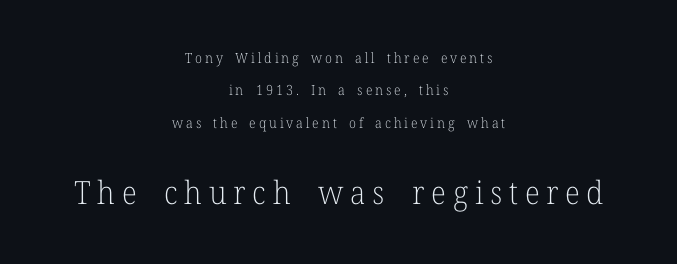
The image shows 32 px light serif type, upright; set centered, loose line spacing (2.32x), unusually wide letter spacing (+0.21 em), not underlined; the second (bottom) block is 2.29x larger; low stroke contrast and a medium x-height.
